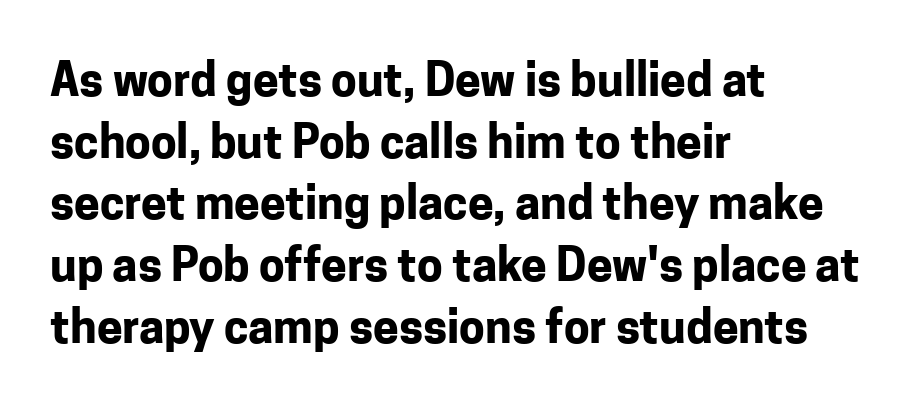
Q: Is the text bold? A: Yes.
Q: Is the text italic (slanted)? A: No, it is upright.
Q: Is the typeface a serif or a sans-serif typeface? A: Sans-serif.
Q: Is the text underlined? A: No.
Q: How is the paragraph aligned? A: Left-aligned.
Q: Is the spacing between letters normal or unusually wide? A: Normal.
Q: Is the spacing between lines tight, normal or loose? A: Normal.
Q: Width (condensed, normal, or wide)? A: Normal.
Q: Stroke contrast? A: Low.
Q: x-height? A: Medium.
Q: Monospaced? A: No.
